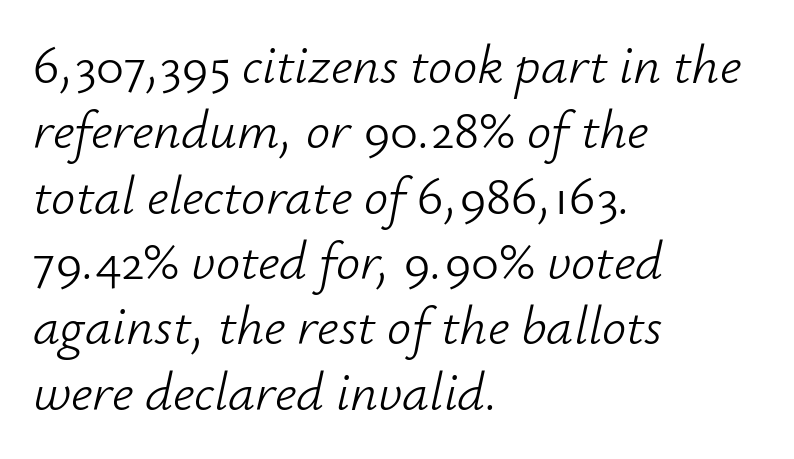
Q: Is the text bold? A: No.
Q: Is the text italic (slanted)? A: Yes, it leans right by about 12 degrees.
Q: Is the text underlined? A: No.
Q: How is the paragraph aligned? A: Left-aligned.
Q: Is the spacing between letters normal or unusually wide? A: Normal.
Q: Width (condensed, normal, or wide)? A: Normal.
Q: Stroke contrast? A: Low.
Q: x-height? A: Small.
Q: Monospaced? A: No.
